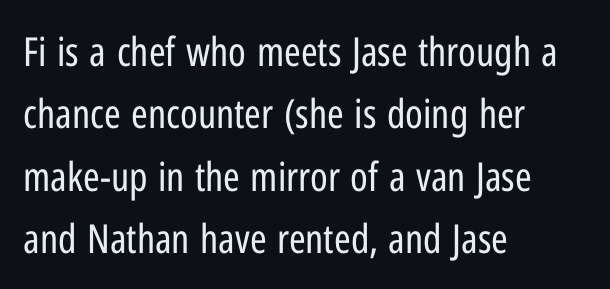
The image shows 40 px regular-weight, condensed sans-serif type, upright; set left-aligned, normal line spacing (1.56x), normal letter spacing, not underlined; low stroke contrast and a medium x-height.
